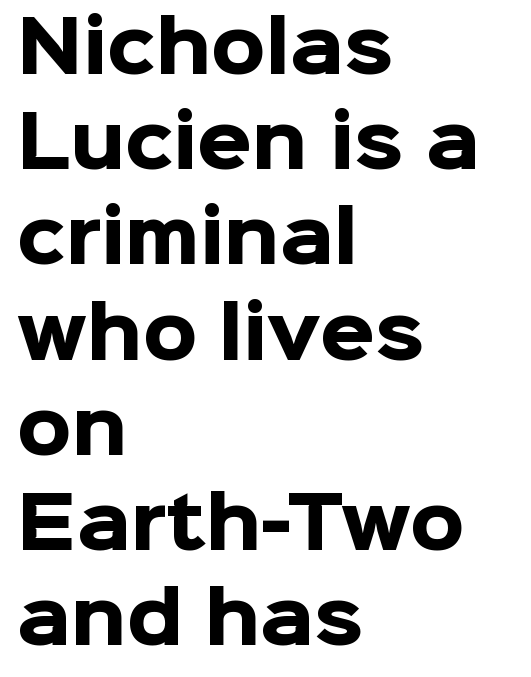
{"serif": "no", "italic": "no", "bold": "yes", "weight": "heavy", "width": "normal", "stroke_contrast": "low", "x_height": "medium", "monospaced": "no", "underline": "no", "align": "left", "line_spacing": "normal", "line_spacing_ratio": 1.36, "letter_spacing": "normal", "letter_spacing_em": 0.0, "glyph_px": 70}
